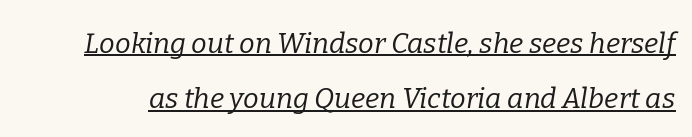
Q: Is the text bold? A: No.
Q: Is the text italic (slanted)? A: Yes, it leans right by about 9 degrees.
Q: Is the typeface a serif or a sans-serif typeface? A: Serif.
Q: Is the text underlined? A: Yes.
Q: Is the spacing between letters normal or unusually wide? A: Normal.
Q: Is the spacing between lines tight, normal or loose? A: Loose.
Q: Width (condensed, normal, or wide)? A: Normal.
Q: Stroke contrast? A: Low.
Q: x-height? A: Medium.
Q: Monospaced? A: No.
